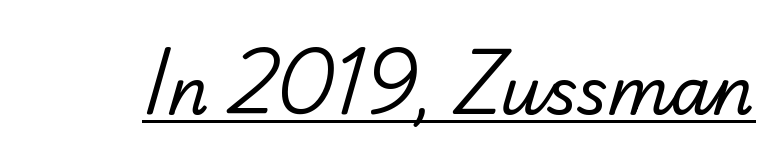
Q: Is the text bold? A: No.
Q: Is the typeface a serif or a sans-serif typeface? A: Sans-serif.
Q: Is the text underlined? A: Yes.
Q: Is the spacing between letters normal or unusually wide? A: Normal.
Q: Width (condensed, normal, or wide)? A: Normal.
Q: Stroke contrast? A: Low.
Q: x-height? A: Small.
Q: Monospaced? A: No.
